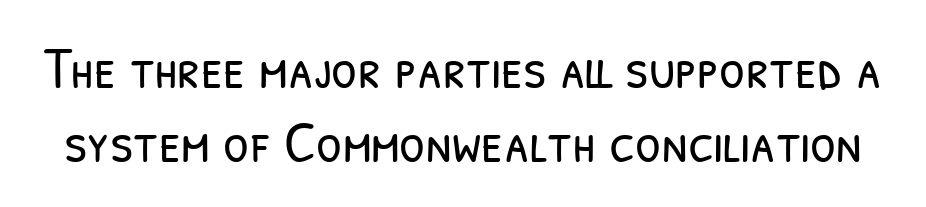
{"serif": "no", "bold": "no", "weight": "light", "width": "condensed", "stroke_contrast": "low", "x_height": "medium", "monospaced": "no", "underline": "no", "line_spacing": "normal", "line_spacing_ratio": 1.25, "letter_spacing": "normal", "letter_spacing_em": 0.0, "glyph_px": 59}
